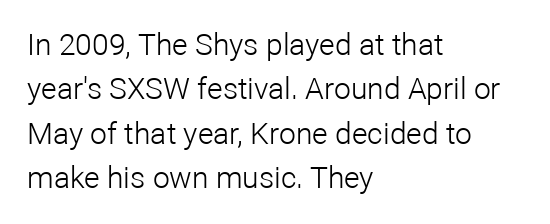
Q: Is the text bold? A: No.
Q: Is the text italic (slanted)? A: No, it is upright.
Q: Is the typeface a serif or a sans-serif typeface? A: Sans-serif.
Q: Is the text underlined? A: No.
Q: How is the paragraph aligned? A: Left-aligned.
Q: Is the spacing between letters normal or unusually wide? A: Normal.
Q: Is the spacing between lines tight, normal or loose? A: Normal.
Q: Width (condensed, normal, or wide)? A: Normal.
Q: Stroke contrast? A: Low.
Q: x-height? A: Medium.
Q: Monospaced? A: No.
